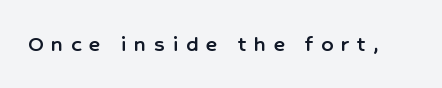
The image shows 24 px text type, upright; set unusually wide letter spacing (+0.32 em), not underlined.
